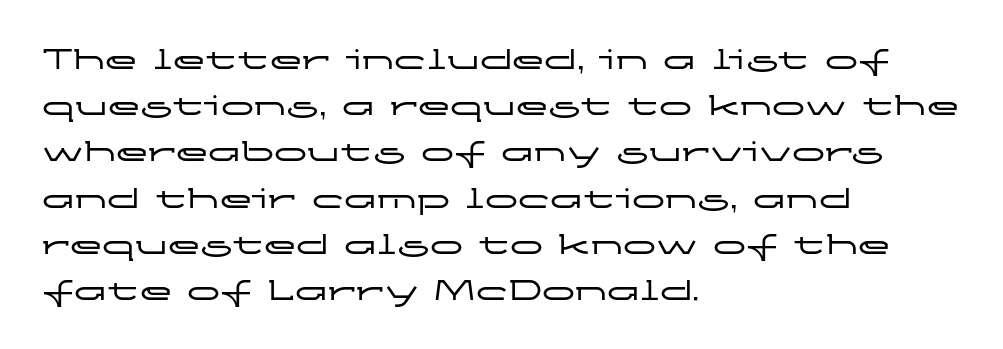
The image shows 33 px wide sans-serif type, upright; set left-aligned, normal line spacing (1.4x), normal letter spacing, not underlined; low stroke contrast and a medium x-height.
